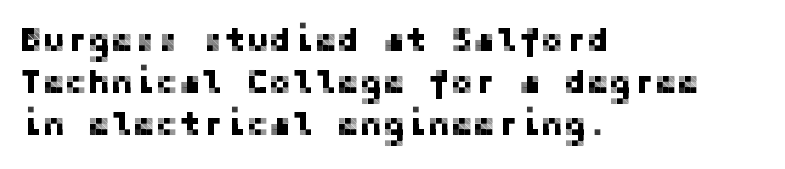
These lines were composed using upright roman letters. Compared with typical body copy, the letter spacing here is the same. This sample uses a sans-serif face. The setting favours the left margin, as ordinary paragraphs usually do. Glance below the letters and you will spot only blank space.
